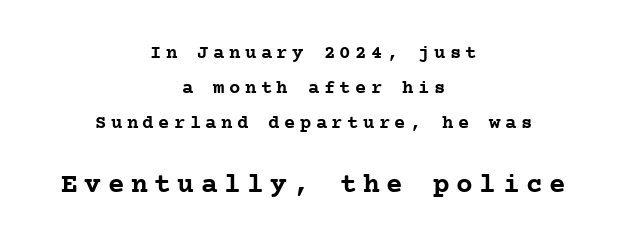
Q: Is the text bold? A: Yes.
Q: Is the text italic (slanted)? A: No, it is upright.
Q: Is the typeface a serif or a sans-serif typeface? A: Serif.
Q: Is the text underlined? A: No.
Q: How is the paragraph aligned? A: Centered.
Q: Is the spacing between letters normal or unusually wide? A: Unusually wide.
Q: Which block of text is set in a larger size, the first (top) or the second (bottom)? A: The second (bottom) one.
Q: Width (condensed, normal, or wide)? A: Normal.
Q: Stroke contrast? A: Low.
Q: x-height? A: Medium.
Q: Monospaced? A: Yes.
